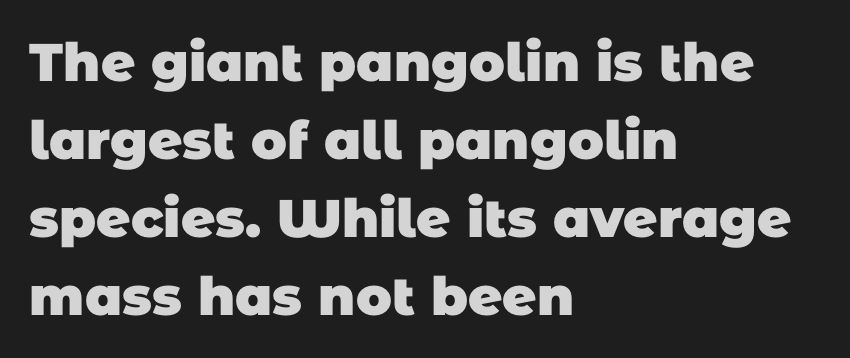
{"serif": "no", "bold": "yes", "weight": "heavy", "width": "normal", "stroke_contrast": "low", "x_height": "large", "monospaced": "no", "underline": "no", "align": "left", "line_spacing": "normal", "line_spacing_ratio": 1.47, "letter_spacing": "normal", "letter_spacing_em": 0.0, "glyph_px": 53}
